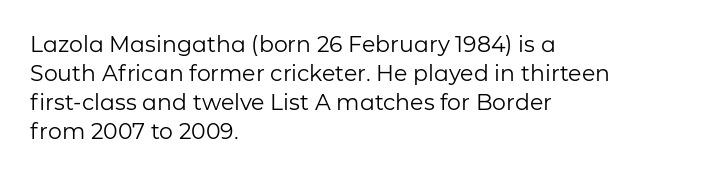
Q: Is the text bold? A: No.
Q: Is the text italic (slanted)? A: No, it is upright.
Q: Is the text underlined? A: No.
Q: How is the paragraph aligned? A: Left-aligned.
Q: Is the spacing between letters normal or unusually wide? A: Normal.
Q: Is the spacing between lines tight, normal or loose? A: Normal.
